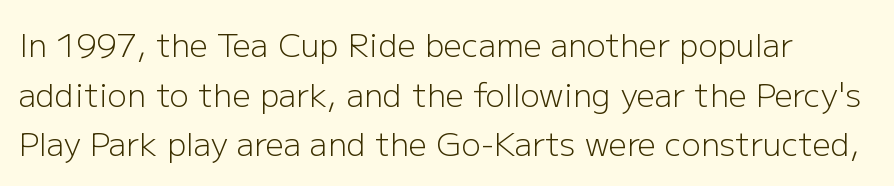
Q: Is the text bold? A: No.
Q: Is the text italic (slanted)? A: No, it is upright.
Q: Is the typeface a serif or a sans-serif typeface? A: Sans-serif.
Q: Is the text underlined? A: No.
Q: Is the spacing between letters normal or unusually wide? A: Normal.
Q: Is the spacing between lines tight, normal or loose? A: Normal.
Q: Width (condensed, normal, or wide)? A: Normal.
Q: Stroke contrast? A: Low.
Q: x-height? A: Medium.
Q: Monospaced? A: No.
